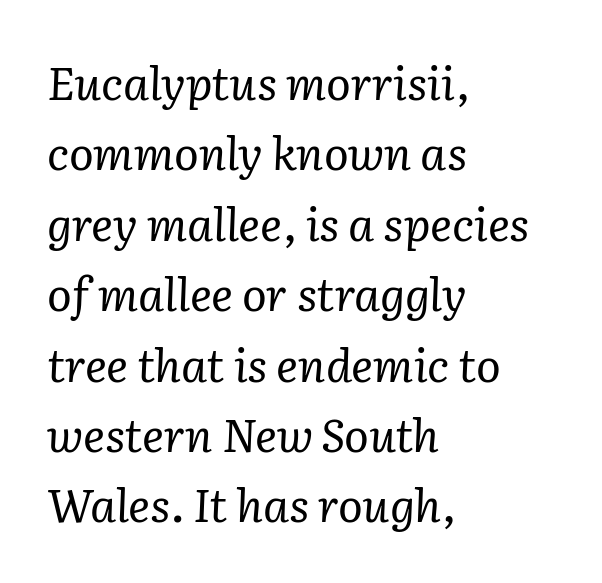
Q: Is the text bold? A: No.
Q: Is the text italic (slanted)? A: Yes, it leans right by about 2 degrees.
Q: Is the typeface a serif or a sans-serif typeface? A: Serif.
Q: Is the text underlined? A: No.
Q: How is the paragraph aligned? A: Left-aligned.
Q: Is the spacing between letters normal or unusually wide? A: Normal.
Q: Is the spacing between lines tight, normal or loose? A: Normal.
Q: Width (condensed, normal, or wide)? A: Normal.
Q: Stroke contrast? A: Low.
Q: x-height? A: Medium.
Q: Monospaced? A: No.
